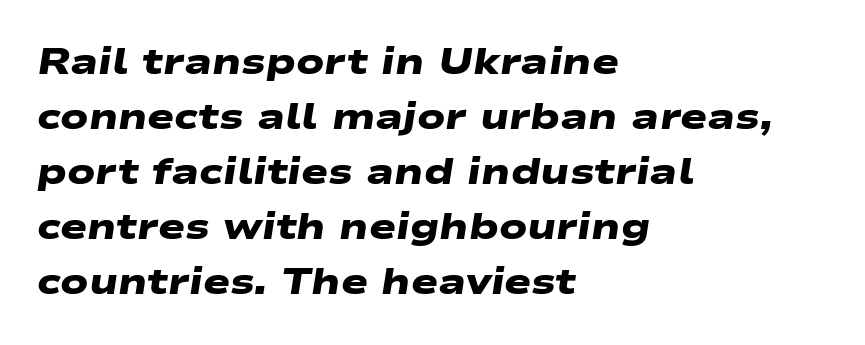
All the whitespace from short lines collects on the right. This sample has the flowing, uneven cadence of proportional lettering. This rendering features lettering with no underline. The line-height multiplier appears to be the usual default. The font is running at its bold setting.
